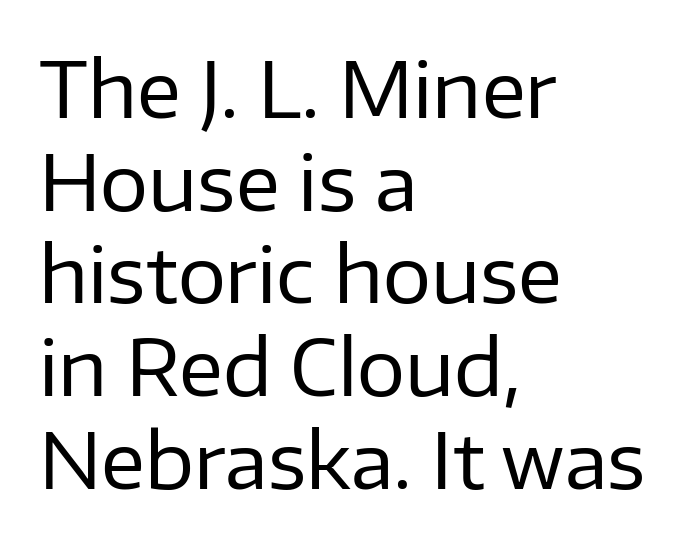
This sample has the flowing, uneven cadence of proportional lettering. A typesetter would mark this as roman, not italic. The lines in this sample share a left origin and differ only in where they stop. Compared with typical body copy, the letter spacing here is the same. Unmarked baselines from the first word to the last.
